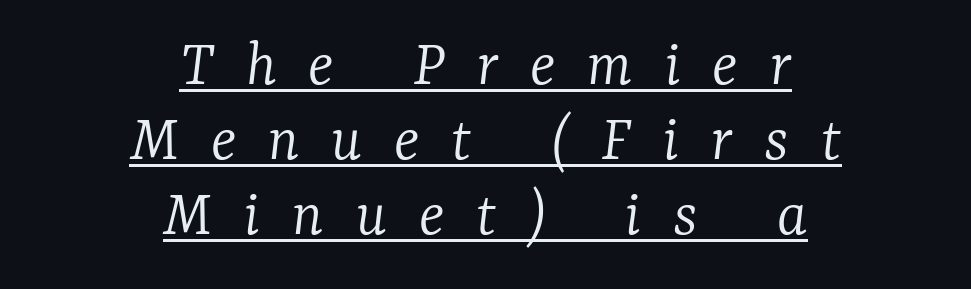
The image shows 67 px light serif type, italic (leaning right); set centered, tight line spacing (1.12x), unusually wide letter spacing (+0.48 em), underlined; low stroke contrast and a medium x-height.
